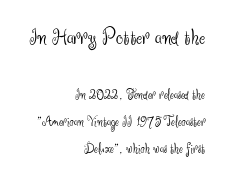
Q: Is the text bold? A: No.
Q: Is the text italic (slanted)? A: No, it is upright.
Q: Is the text underlined? A: No.
Q: How is the paragraph aligned? A: Right-aligned.
Q: Is the spacing between letters normal or unusually wide? A: Normal.
Q: Is the spacing between lines tight, normal or loose? A: Loose.
Q: Which block of text is set in a larger size, the first (top) or the second (bottom)? A: The first (top) one.
